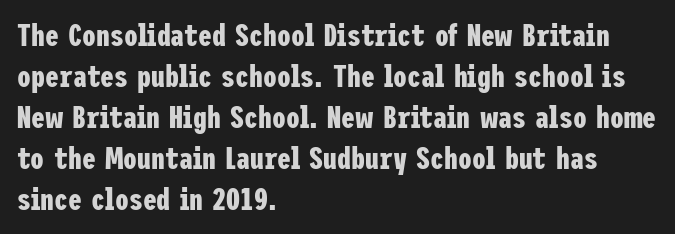
Q: Is the text bold? A: Yes.
Q: Is the text italic (slanted)? A: No, it is upright.
Q: Is the typeface a serif or a sans-serif typeface? A: Sans-serif.
Q: Is the text underlined? A: No.
Q: How is the paragraph aligned? A: Left-aligned.
Q: Is the spacing between letters normal or unusually wide? A: Normal.
Q: Is the spacing between lines tight, normal or loose? A: Normal.
Q: Width (condensed, normal, or wide)? A: Condensed.
Q: Stroke contrast? A: Low.
Q: x-height? A: Medium.
